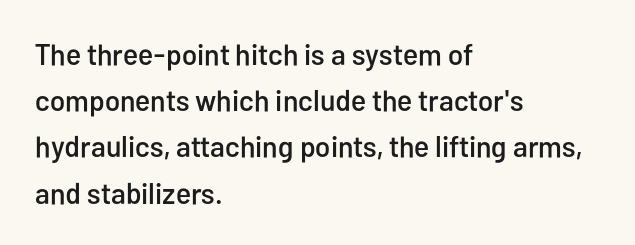
The image shows 30 px condensed sans-serif type, upright; set left-aligned, normal line spacing (1.54x), normal letter spacing, not underlined; low stroke contrast and a medium x-height.
